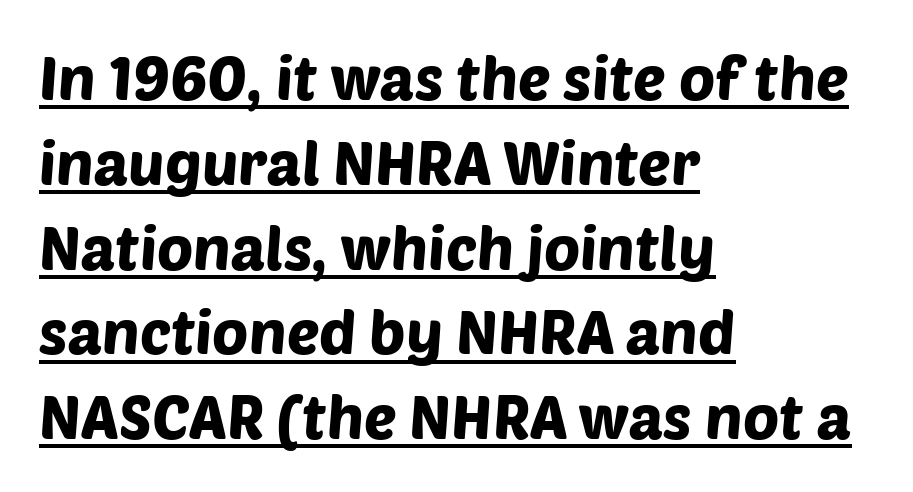
The type is set solid horizontally, with unmodified tracking. Compared with undecorated copy, this sample adds a rule below the words. Is this a fixed-width face? No — the glyphs have proportional, varying widths. Notice how the passage keeps a crisp vertical edge on the left only.
